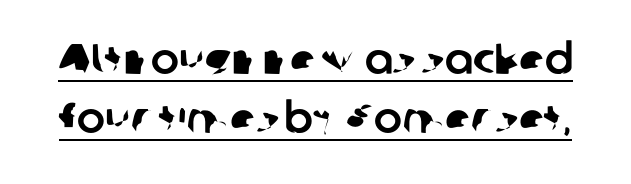
{"serif": "no", "width": "normal", "stroke_contrast": "low", "x_height": "medium", "monospaced": "no", "underline": "yes", "line_spacing": "normal", "line_spacing_ratio": 1.4, "letter_spacing": "normal", "letter_spacing_em": 0.0, "glyph_px": 42}
